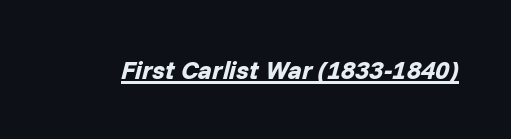
The image shows 26 px bold type, italic (leaning right); set normal letter spacing, underlined.
